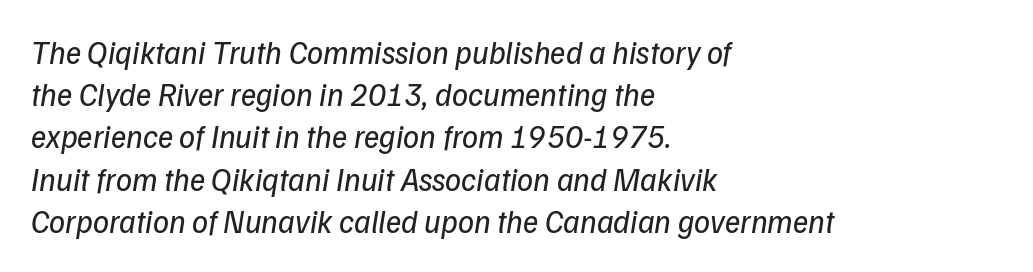
A typesetter would call this zero additional tracking. The typeface chosen for these lines omits serifs. Leading: standard. Casual observation: everything's shoved over to the left. No letter is thick-stroked: the sample isn't bold.
